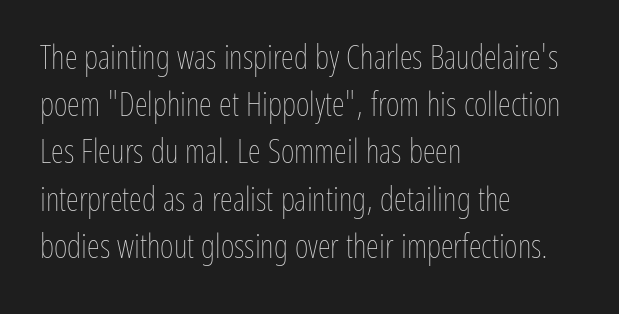
The image shows 33 px thin, condensed type, upright; set left-aligned, normal line spacing (1.43x), normal letter spacing, not underlined; low stroke contrast and a medium x-height.
